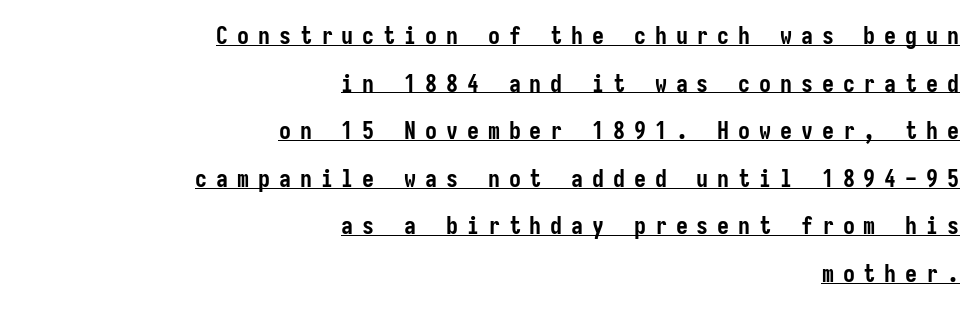
Q: Is the text bold? A: Yes.
Q: Is the text italic (slanted)? A: No, it is upright.
Q: Is the text underlined? A: Yes.
Q: How is the paragraph aligned? A: Right-aligned.
Q: Is the spacing between letters normal or unusually wide? A: Unusually wide.
Q: Is the spacing between lines tight, normal or loose? A: Loose.
